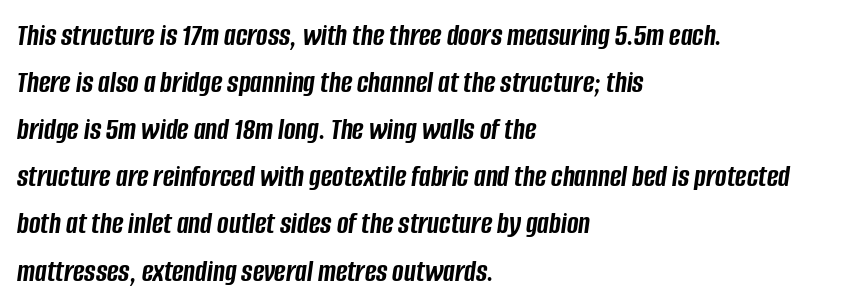
The image shows 31 px semibold, condensed type, italic (leaning right); set left-aligned, normal line spacing (1.52x), normal letter spacing, not underlined; low stroke contrast and a large x-height.
